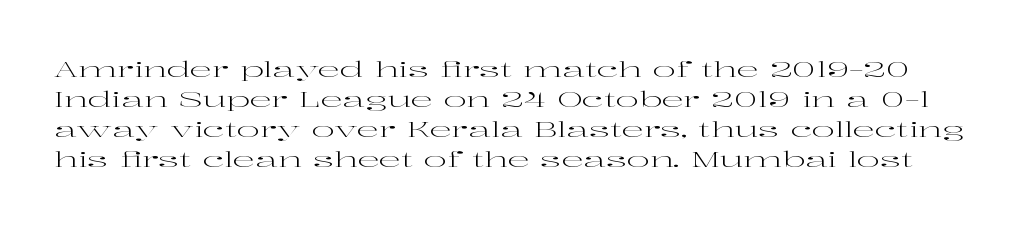
You could call the tracking neutral — neither tight nor loose. Every stem runs plumb, perpendicular to the baseline. The font is comparable to plain body text, perhaps lighter. Regular leading. The gap between lines stays unmarked.
